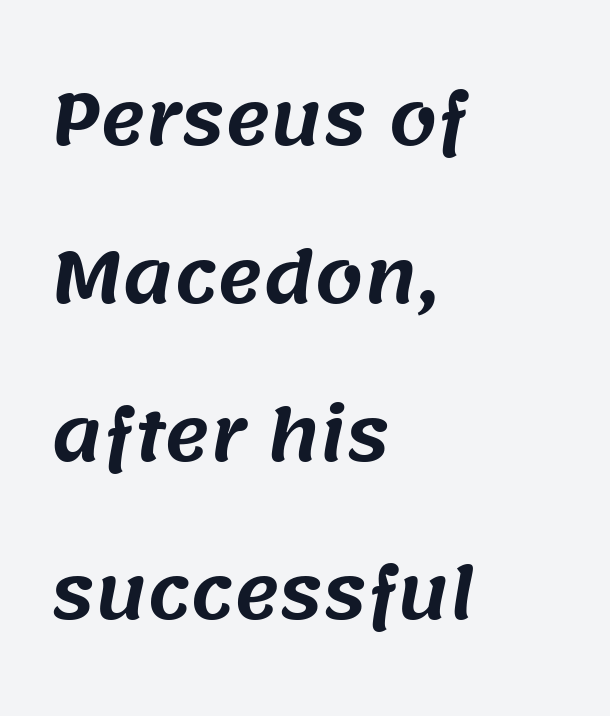
Do the characters align in a grid? No, the font is proportional. The lines are quadded left. Is this a sans? Yes — the strokes have no serifs. Default kerning and tracking; the words read as compact shapes. Is there much room between lines? Yes — plenty of vertical air separates them. The glyphs are unaccompanied by any horizontal stroke below them.
